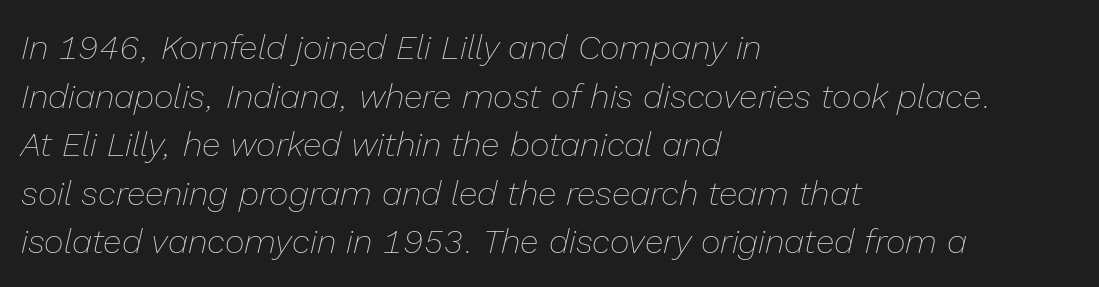
{"italic": "yes", "lean": "right", "slant_degrees": 13, "bold": "no", "weight": "thin", "width": "normal", "stroke_contrast": "low", "x_height": "medium", "monospaced": "no", "underline": "no", "align": "left", "line_spacing": "normal", "line_spacing_ratio": 1.43, "letter_spacing": "normal", "letter_spacing_em": 0.0, "glyph_px": 34}
